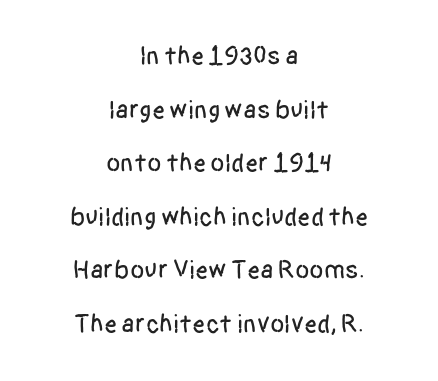
Q: Is the text italic (slanted)? A: No, it is upright.
Q: Is the text underlined? A: No.
Q: How is the paragraph aligned? A: Centered.
Q: Is the spacing between letters normal or unusually wide? A: Normal.
Q: Is the spacing between lines tight, normal or loose? A: Loose.
